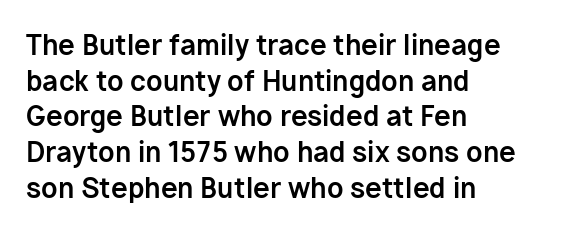
{"italic": "no", "bold": "yes", "underline": "no", "align": "left", "line_spacing": "normal", "line_spacing_ratio": 1.32, "letter_spacing": "normal", "letter_spacing_em": 0.0, "glyph_px": 27}
